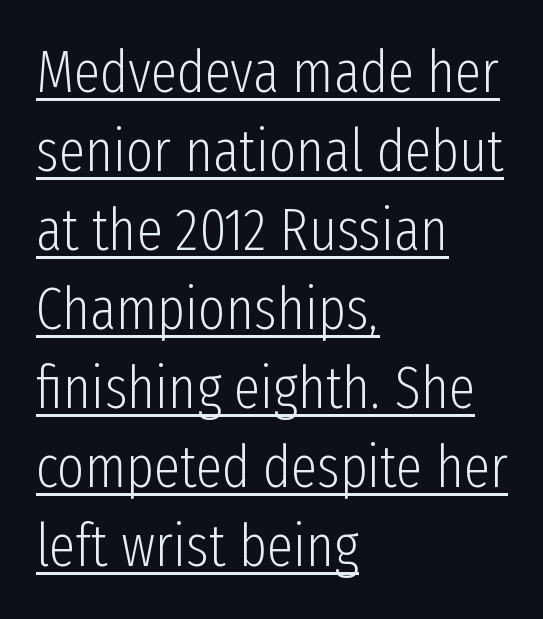
The rendering keeps characters at their native spacing. Reading down the block, your eye returns to a fixed left position each line. The specimen reads as upright at a glance. Classification — sans serif. Quick note: interline space is typical.
